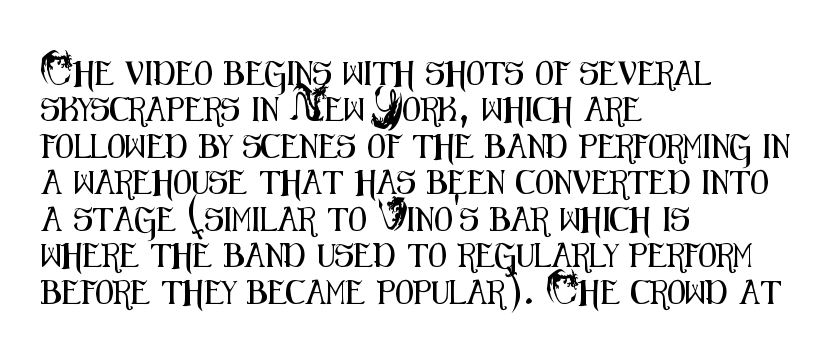
Q: Is the text italic (slanted)? A: No, it is upright.
Q: Is the text underlined? A: No.
Q: How is the paragraph aligned? A: Left-aligned.
Q: Is the spacing between letters normal or unusually wide? A: Normal.
Q: Is the spacing between lines tight, normal or loose? A: Normal.
